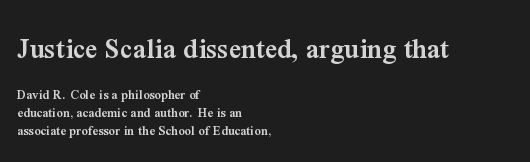
The tracking reads as untouched default to a designer's eye. Posture: straight, roman, zero tilt. Horizontally, the lines are justified to the leading edge only. Normally led — the rows are evenly, conventionally spaced. Every letter is mildly thick-stroked: semibold rather than bold.
